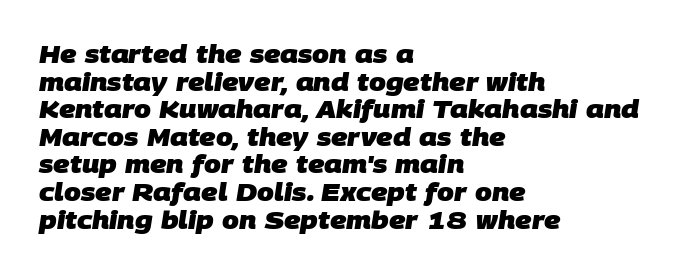
Compared with an ordinary text face, these strokes are far heavier — a full bold. Observe the ordinary spacing: letters are neighbours, not strangers. Alignment: flush left. The rendering uses a small line-height, squeezing the rows. The words here are not underlined.
